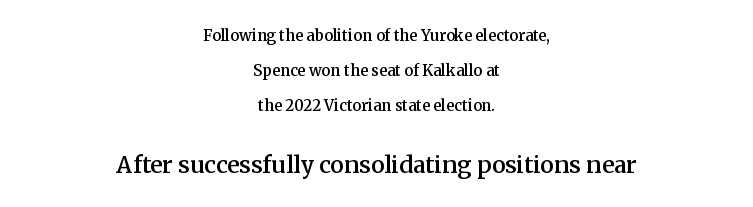
{"italic": "no", "bold": "semi", "underline": "no", "align": "center", "line_spacing": "loose", "line_spacing_ratio": 2.35, "letter_spacing": "normal", "letter_spacing_em": 0.0, "larger_block": "second", "size_ratio": 1.53, "glyph_px": 23}
